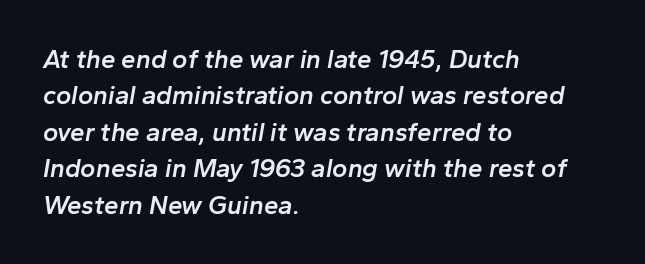
{"italic": "yes", "lean": "right", "slant_degrees": 10, "bold": "semi", "underline": "no", "align": "left", "line_spacing": "normal", "line_spacing_ratio": 1.4, "letter_spacing": "normal", "letter_spacing_em": 0.0, "glyph_px": 26}
